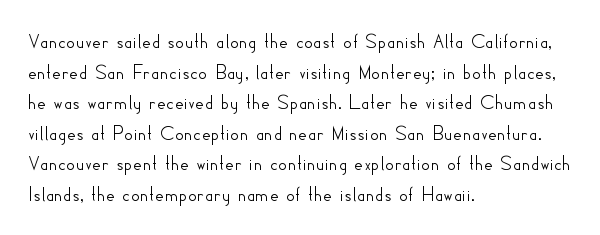
Q: Is the text italic (slanted)? A: No, it is upright.
Q: Is the text underlined? A: No.
Q: How is the paragraph aligned? A: Left-aligned.
Q: Is the spacing between letters normal or unusually wide? A: Normal.
Q: Is the spacing between lines tight, normal or loose? A: Normal.
